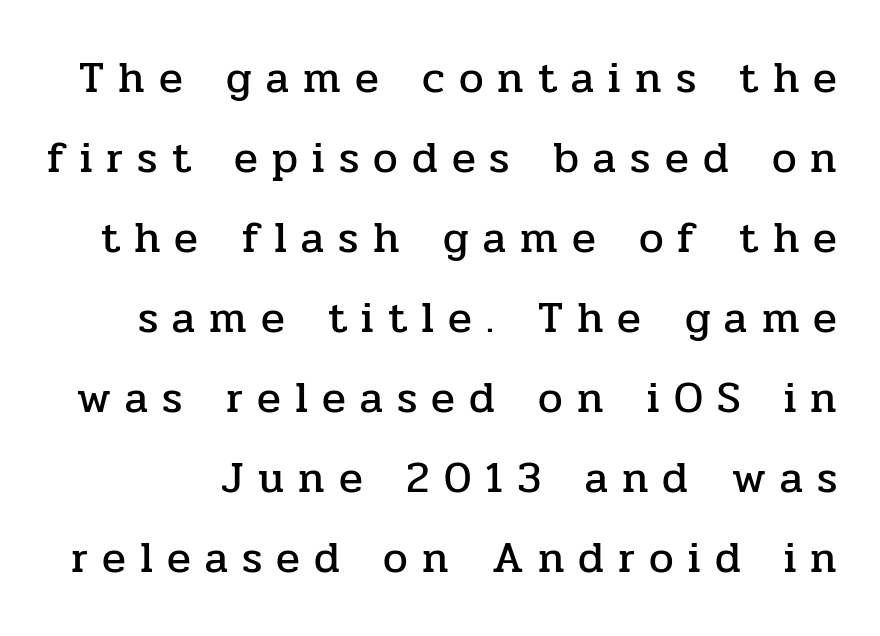
The image shows 44 px serif type, upright; set line spacing 1.82x, unusually wide letter spacing (+0.32 em), not underlined; low stroke contrast and a medium x-height.
